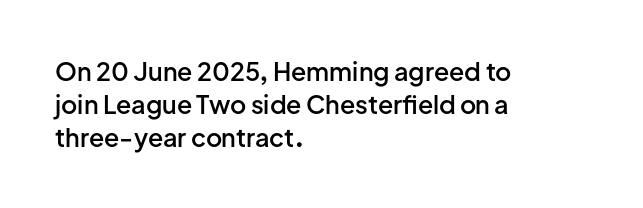
Is the letter spacing exaggerated? No — it looks like the ordinary default. The text block is weighted toward the left margin, trailing off unevenly rightward. Anything drawn beneath the words? Only blank space. The passage shown stacks its lines at a standard gap.
